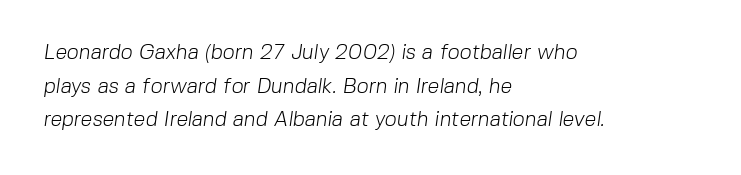
{"bold": "no", "underline": "no", "align": "left", "line_spacing": "normal", "line_spacing_ratio": 1.6, "letter_spacing": "normal", "letter_spacing_em": 0.0, "glyph_px": 21}
